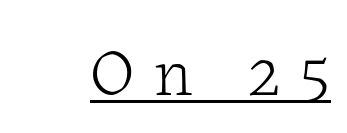
Serifs: yes, visible at the terminals of the letterforms. The face used here appears with an underline applied. The strokes are not fattened; the text isn't bold. Inter-character spacing is expanded well beyond the font's built-in metrics.
